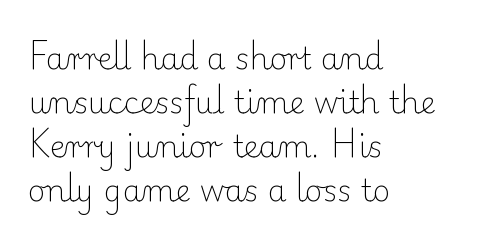
{"serif": "yes", "italic": "no", "bold": "no", "weight": "light", "width": "normal", "stroke_contrast": "low", "x_height": "small", "monospaced": "no", "underline": "no", "align": "left", "line_spacing": "normal", "line_spacing_ratio": 1.47, "letter_spacing": "normal", "letter_spacing_em": 0.0, "glyph_px": 30}
